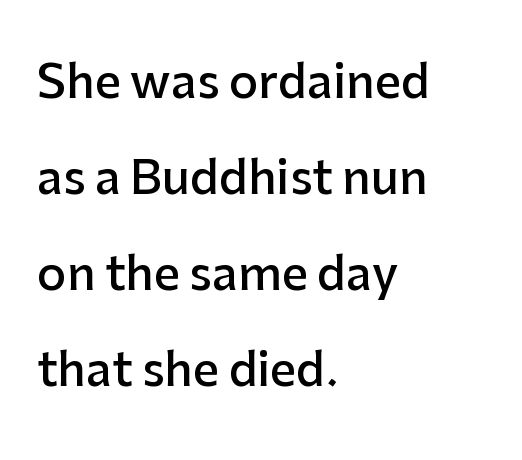
Q: Is the text bold? A: Semi-bold.
Q: Is the text italic (slanted)? A: No, it is upright.
Q: Is the typeface a serif or a sans-serif typeface? A: Sans-serif.
Q: Is the text underlined? A: No.
Q: How is the paragraph aligned? A: Left-aligned.
Q: Is the spacing between letters normal or unusually wide? A: Normal.
Q: Is the spacing between lines tight, normal or loose? A: Loose.
Q: Width (condensed, normal, or wide)? A: Normal.
Q: Stroke contrast? A: Low.
Q: x-height? A: Medium.
Q: Monospaced? A: No.
